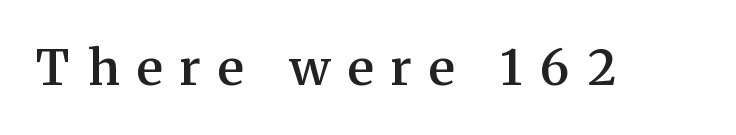
The image shows 49 px semibold serif type, upright; set unusually wide letter spacing (+0.36 em), not underlined; medium stroke contrast and a medium x-height.
